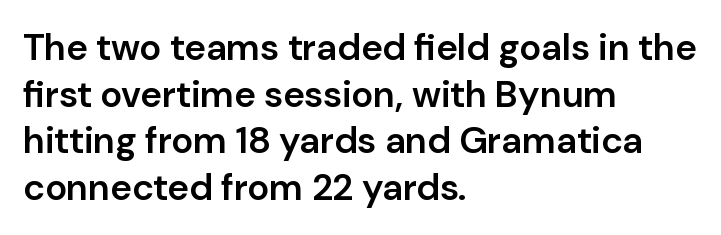
{"serif": "no", "italic": "no", "bold": "semi", "weight": "semibold", "width": "normal", "stroke_contrast": "low", "x_height": "medium", "monospaced": "no", "underline": "no", "align": "left", "line_spacing": "normal", "line_spacing_ratio": 1.26, "letter_spacing": "normal", "letter_spacing_em": 0.0, "glyph_px": 37}
